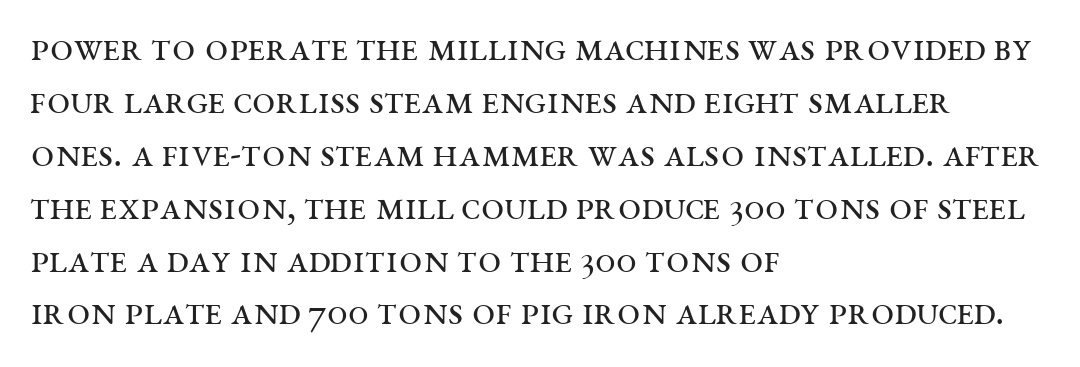
Q: Is the text bold? A: No.
Q: Is the text italic (slanted)? A: No, it is upright.
Q: Is the typeface a serif or a sans-serif typeface? A: Serif.
Q: Is the text underlined? A: No.
Q: How is the paragraph aligned? A: Left-aligned.
Q: Is the spacing between letters normal or unusually wide? A: Normal.
Q: Is the spacing between lines tight, normal or loose? A: Normal.
Q: Width (condensed, normal, or wide)? A: Wide.
Q: Stroke contrast? A: Medium.
Q: x-height? A: Large.
Q: Monospaced? A: No.
